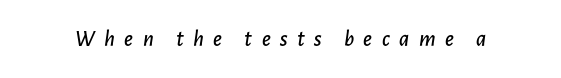
{"italic": "yes", "lean": "right", "slant_degrees": 7, "underline": "no", "letter_spacing": "wide", "letter_spacing_em": 0.41, "glyph_px": 23}
